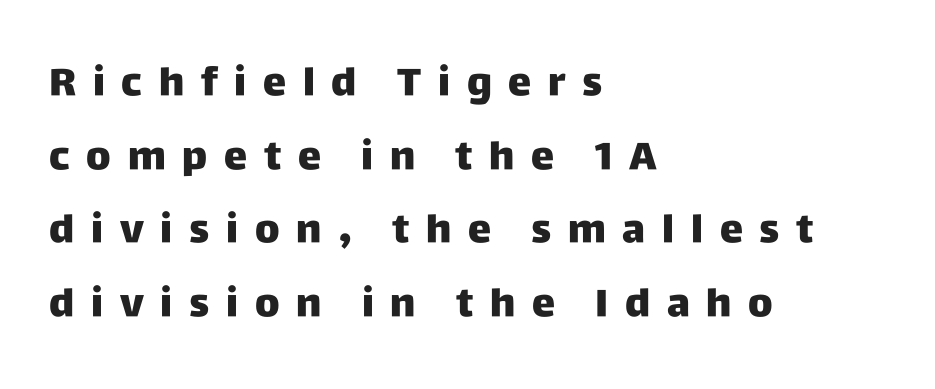
{"serif": "no", "italic": "no", "bold": "yes", "weight": "heavy", "width": "normal", "stroke_contrast": "low", "x_height": "large", "monospaced": "no", "underline": "no", "align": "left", "line_spacing_ratio": 1.89, "letter_spacing": "wide", "letter_spacing_em": 0.43, "glyph_px": 39}
